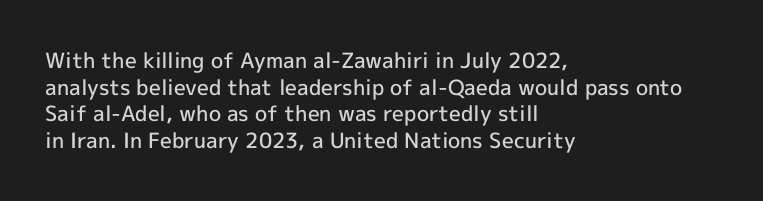
Q: Is the text bold? A: Semi-bold.
Q: Is the text italic (slanted)? A: No, it is upright.
Q: Is the text underlined? A: No.
Q: How is the paragraph aligned? A: Left-aligned.
Q: Is the spacing between letters normal or unusually wide? A: Normal.
Q: Is the spacing between lines tight, normal or loose? A: Normal.
